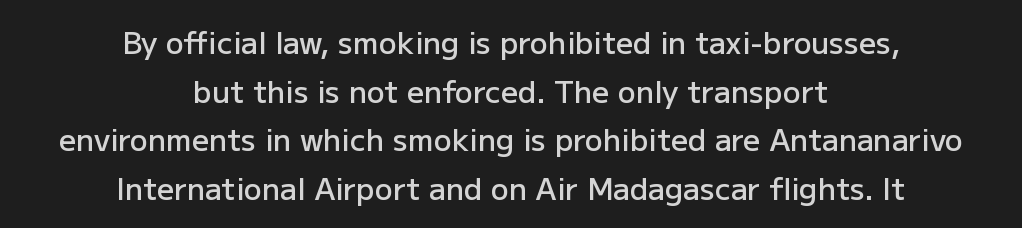
{"serif": "no", "italic": "no", "bold": "semi", "weight": "semibold", "width": "normal", "stroke_contrast": "low", "x_height": "medium", "monospaced": "no", "underline": "no", "align": "center", "line_spacing": "normal", "line_spacing_ratio": 1.62, "letter_spacing": "normal", "letter_spacing_em": 0.0, "glyph_px": 30}
